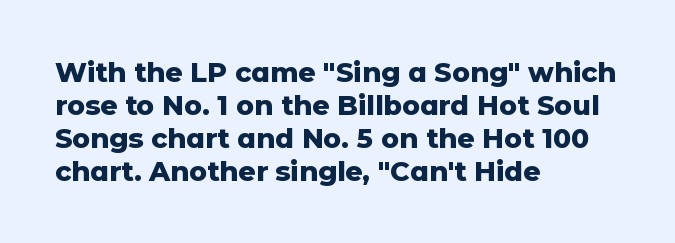
Words float on clear page, feet unadorned. Does the lettering tilt? It doesn't — this is upright. Visually the block forms a straight wall on the left and a jagged coastline on the right. These words are printed bold, with thick strokes throughout. Characters follow at the spacing the type designer built in.
